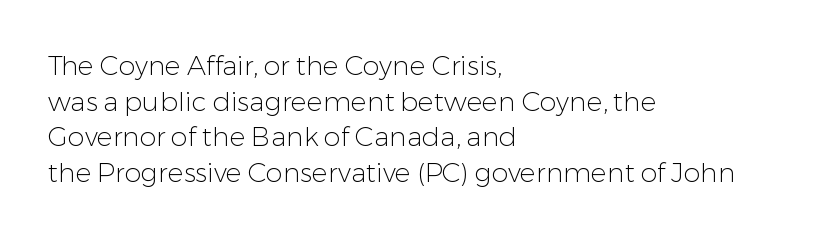
{"italic": "no", "bold": "no", "underline": "no", "align": "left", "line_spacing": "normal", "line_spacing_ratio": 1.32, "letter_spacing": "normal", "letter_spacing_em": 0.0, "glyph_px": 27}
